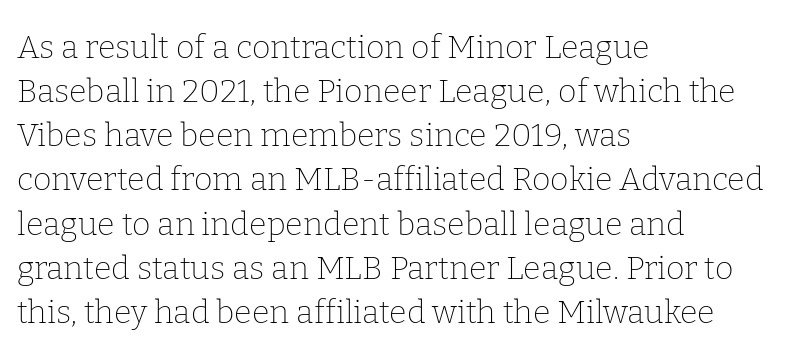
The lettering holds an erect, upright posture throughout. Characters follow at the spacing the type designer built in. The strokes carry an ordinary text weight at most. Proportional: the letters do not fall into vertical columns.
